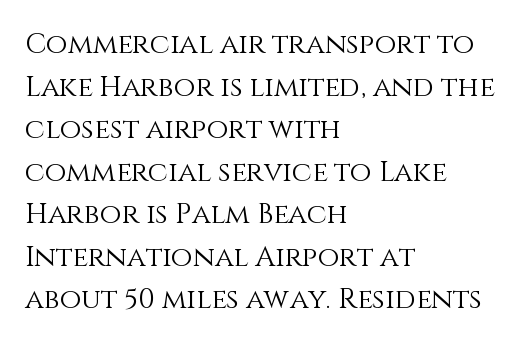
Q: Is the text bold? A: No.
Q: Is the text italic (slanted)? A: No, it is upright.
Q: Is the text underlined? A: No.
Q: How is the paragraph aligned? A: Left-aligned.
Q: Is the spacing between letters normal or unusually wide? A: Normal.
Q: Is the spacing between lines tight, normal or loose? A: Normal.
Q: Width (condensed, normal, or wide)? A: Normal.
Q: Stroke contrast? A: Medium.
Q: x-height? A: Large.
Q: Monospaced? A: No.
